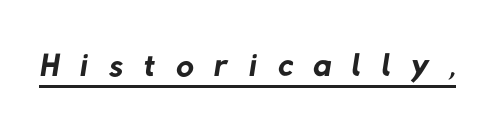
{"serif": "no", "bold": "no", "weight": "regular", "width": "normal", "stroke_contrast": "low", "x_height": "medium", "monospaced": "no", "underline": "yes", "letter_spacing": "wide", "letter_spacing_em": 0.43, "glyph_px": 49}
